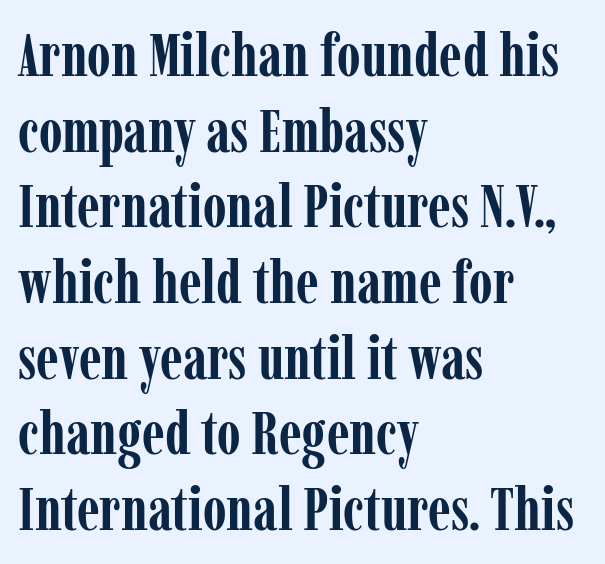
Check where the strokes stop: tiny serifs finish them off. Lines of text with bare space underneath. The font's upright variant was chosen for this text. Typeset ragged right — the left edge is the straight one.
